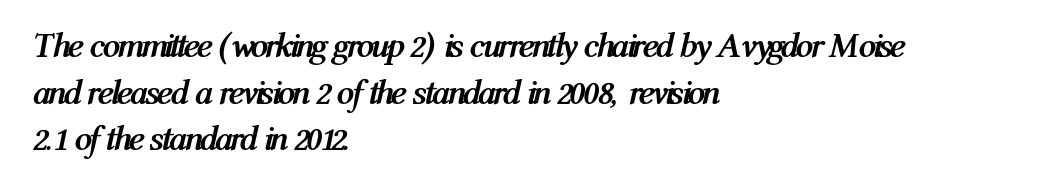
Emphasis-style slanted type is in use. Note the varied advance widths — an 'i' is clearly narrower than an 'm'. Clear beneath every line of the passage. Compared with an ordinary text face, these strokes are far heavier — a full bold. Casual observation: everything's shoved over to the left. The passage shown has conventional tracking throughout.
